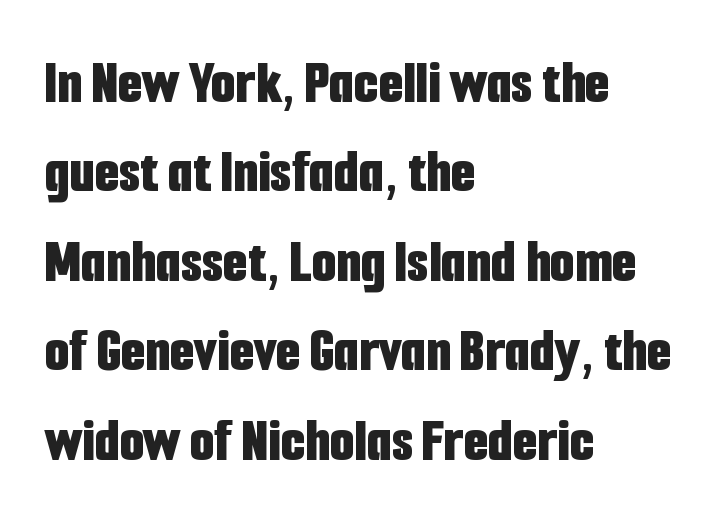
Q: Is the text bold? A: Yes.
Q: Is the text italic (slanted)? A: No, it is upright.
Q: Is the typeface a serif or a sans-serif typeface? A: Sans-serif.
Q: Is the text underlined? A: No.
Q: How is the paragraph aligned? A: Left-aligned.
Q: Is the spacing between letters normal or unusually wide? A: Normal.
Q: Is the spacing between lines tight, normal or loose? A: Normal.
Q: Width (condensed, normal, or wide)? A: Condensed.
Q: Stroke contrast? A: Low.
Q: x-height? A: Medium.
Q: Monospaced? A: No.
